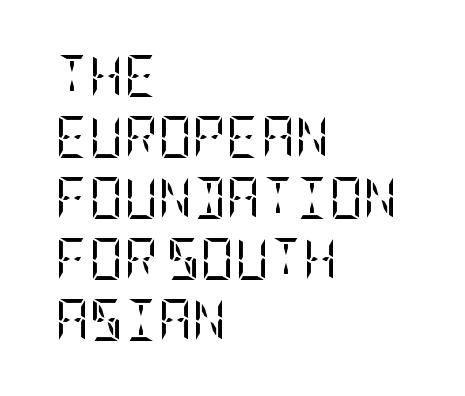
How are the letters spaced? Ordinarily, with no added tracking. Horizontal bands of white between lines are of average thickness. A light-to-regular cut is what we see here. Where is the straight margin? On the left. Check where the strokes stop: tiny serifs finish them off.
